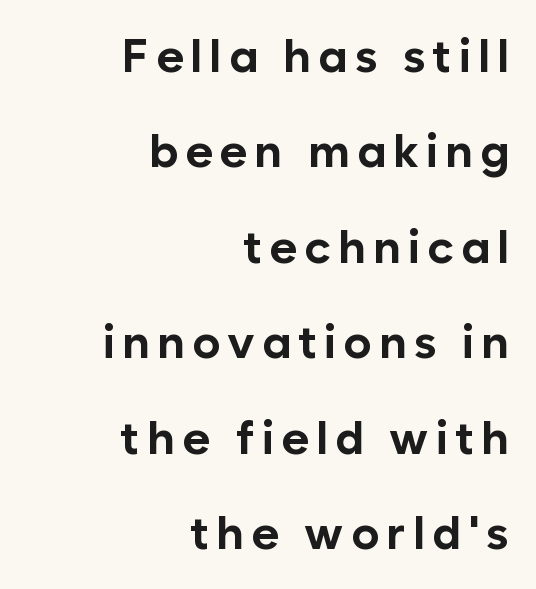
Q: Is the text bold? A: Yes.
Q: Is the text italic (slanted)? A: No, it is upright.
Q: Is the typeface a serif or a sans-serif typeface? A: Sans-serif.
Q: Is the text underlined? A: No.
Q: How is the paragraph aligned? A: Right-aligned.
Q: Is the spacing between lines tight, normal or loose? A: Loose.
Q: Width (condensed, normal, or wide)? A: Normal.
Q: Stroke contrast? A: Low.
Q: x-height? A: Medium.
Q: Monospaced? A: No.
